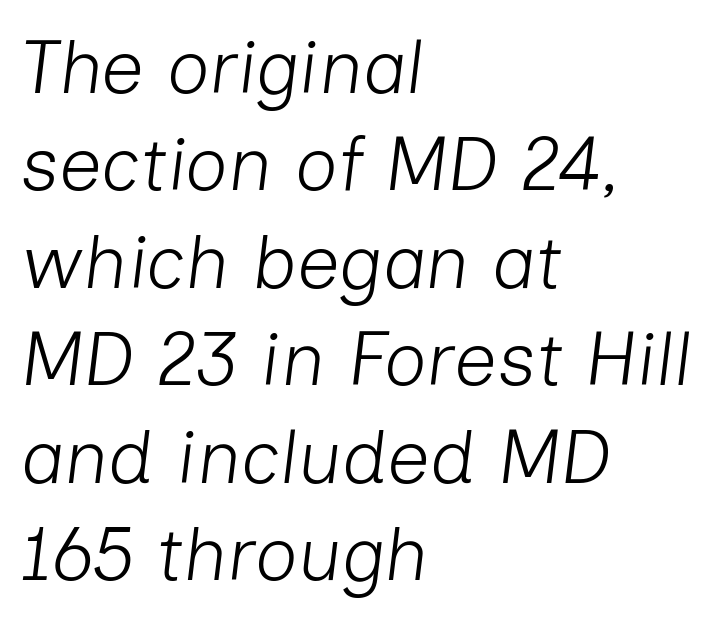
{"italic": "yes", "lean": "right", "slant_degrees": 7, "bold": "no", "weight": "light", "width": "normal", "stroke_contrast": "low", "x_height": "medium", "monospaced": "no", "underline": "no", "align": "left", "line_spacing": "normal", "line_spacing_ratio": 1.3, "letter_spacing": "normal", "letter_spacing_em": 0.0, "glyph_px": 75}
